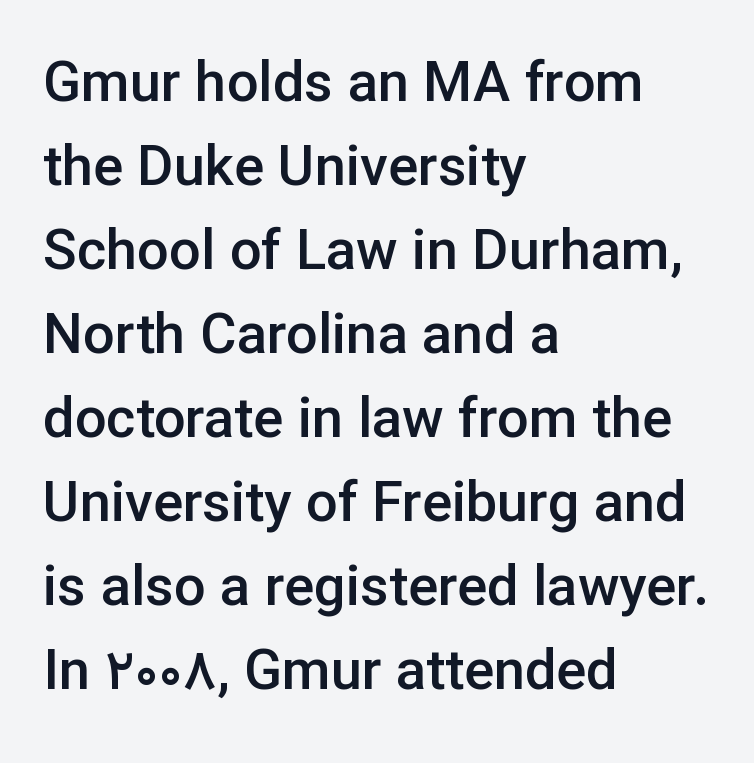
{"serif": "no", "italic": "no", "bold": "semi", "weight": "semibold", "width": "normal", "stroke_contrast": "low", "x_height": "medium", "monospaced": "no", "underline": "no", "align": "left", "line_spacing": "normal", "line_spacing_ratio": 1.5, "letter_spacing": "normal", "letter_spacing_em": 0.0, "glyph_px": 56}
